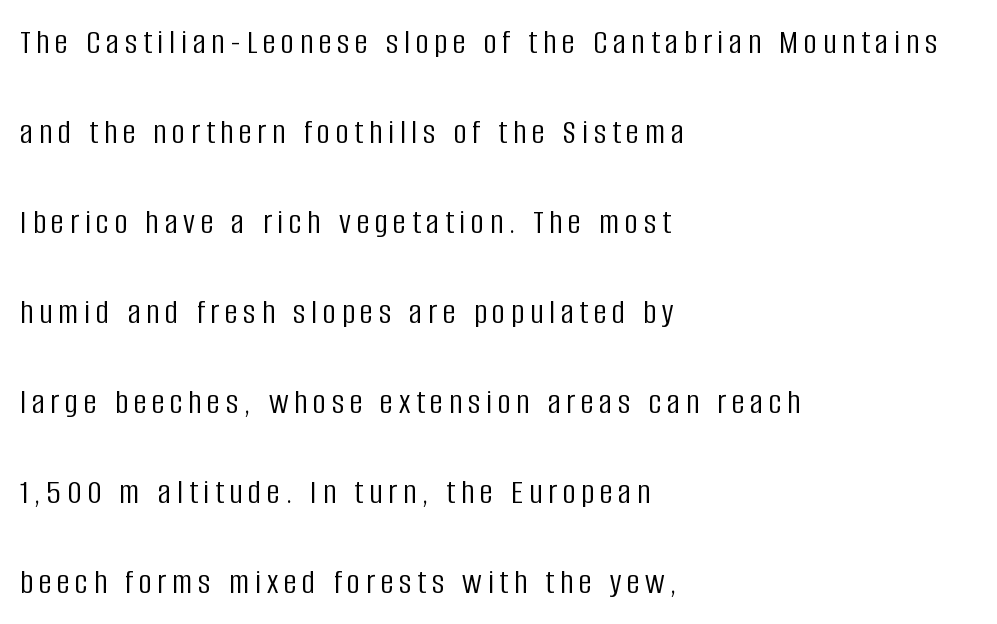
The image shows 36 px light, condensed sans-serif type, upright; set left-aligned, loose line spacing (2.5x), not underlined; low stroke contrast and a large x-height.
